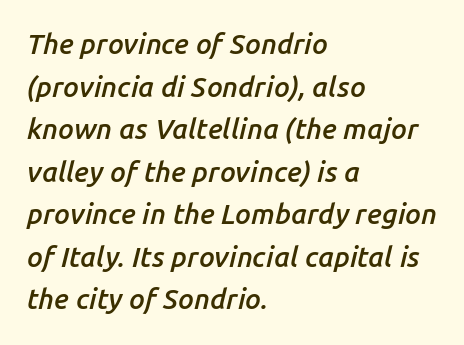
{"italic": "yes", "lean": "right", "slant_degrees": 14, "bold": "semi", "weight": "semibold", "width": "normal", "stroke_contrast": "low", "x_height": "medium", "monospaced": "no", "underline": "no", "align": "left", "line_spacing": "normal", "line_spacing_ratio": 1.52, "letter_spacing": "normal", "letter_spacing_em": 0.0, "glyph_px": 28}
